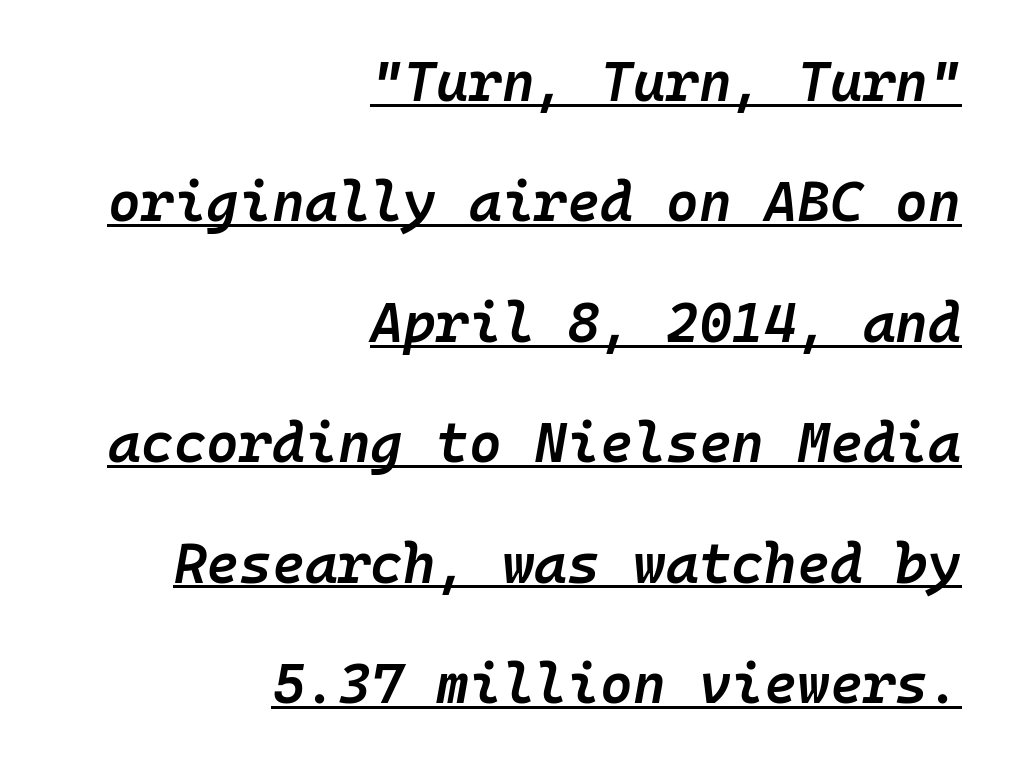
Spacing verdict: monospaced, one width for all characters. Looks like someone drew a line under every word here. Line ends are locked; line starts wander. Tracking here is standard; glyphs follow each other at the usual distance. The letters are slanted; this is an italic face.
